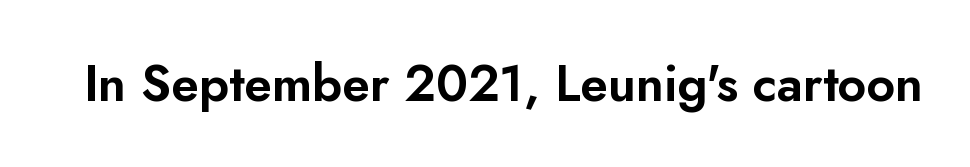
Q: Is the text italic (slanted)? A: No, it is upright.
Q: Is the typeface a serif or a sans-serif typeface? A: Sans-serif.
Q: Is the text underlined? A: No.
Q: Is the spacing between letters normal or unusually wide? A: Normal.
Q: Width (condensed, normal, or wide)? A: Normal.
Q: Stroke contrast? A: Low.
Q: x-height? A: Small.
Q: Monospaced? A: No.
